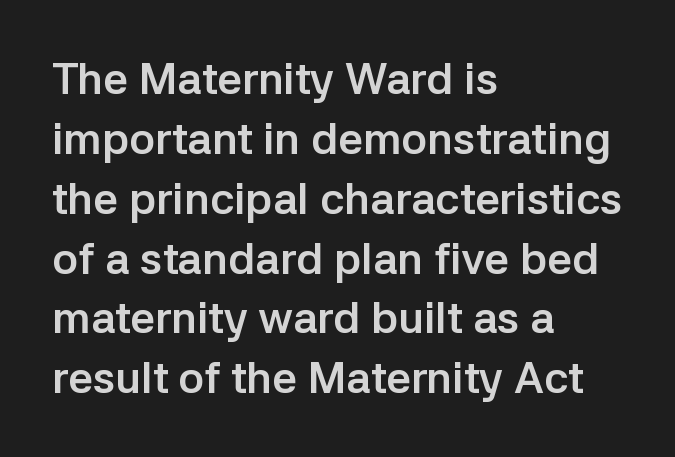
The image shows 44 px semibold sans-serif type, upright; set left-aligned, normal line spacing (1.36x), normal letter spacing, not underlined; low stroke contrast and a medium x-height.
